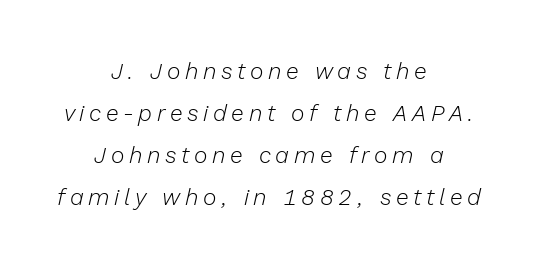
Q: Is the text bold? A: No.
Q: Is the text italic (slanted)? A: Yes, it leans right by about 13 degrees.
Q: Is the text underlined? A: No.
Q: How is the paragraph aligned? A: Centered.
Q: Is the spacing between letters normal or unusually wide? A: Unusually wide.
